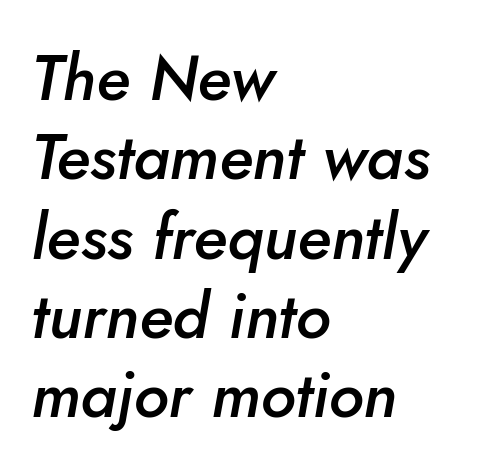
Q: Is the text bold? A: Semi-bold.
Q: Is the text italic (slanted)? A: Yes, it leans right by about 5 degrees.
Q: Is the text underlined? A: No.
Q: How is the paragraph aligned? A: Left-aligned.
Q: Is the spacing between letters normal or unusually wide? A: Normal.
Q: Width (condensed, normal, or wide)? A: Normal.
Q: Stroke contrast? A: Low.
Q: x-height? A: Small.
Q: Monospaced? A: No.
